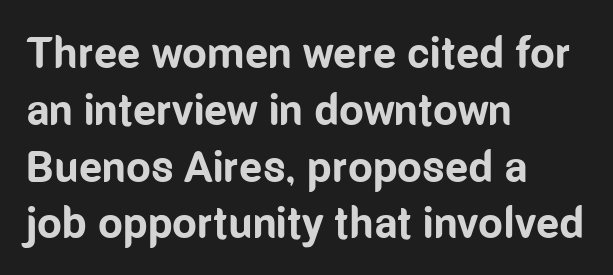
{"serif": "no", "italic": "no", "bold": "yes", "weight": "bold", "width": "condensed", "stroke_contrast": "low", "x_height": "medium", "monospaced": "no", "underline": "no", "align": "left", "line_spacing": "normal", "line_spacing_ratio": 1.29, "letter_spacing": "normal", "letter_spacing_em": 0.0, "glyph_px": 44}
